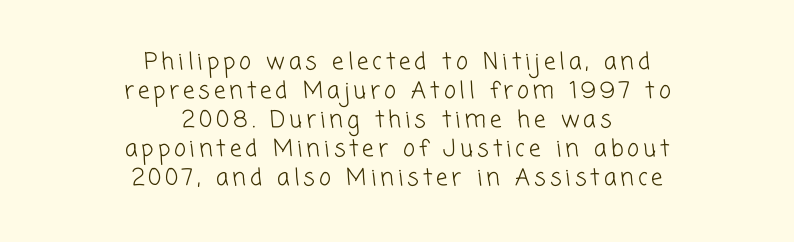
The image shows 23 px text type; set centered, normal line spacing (1.26x), not underlined.
